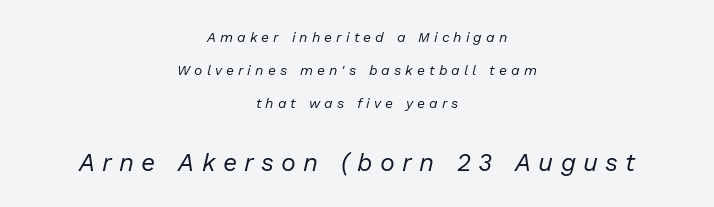
The image shows 25 px text type, italic (leaning right); set centered, loose line spacing (2.36x), unusually wide letter spacing (+0.29 em), not underlined; the second (bottom) block is 1.79x larger.
